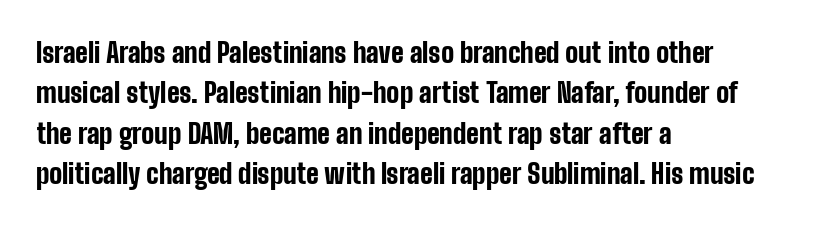
Q: Is the text bold? A: Yes.
Q: Is the text italic (slanted)? A: No, it is upright.
Q: Is the text underlined? A: No.
Q: How is the paragraph aligned? A: Left-aligned.
Q: Is the spacing between letters normal or unusually wide? A: Normal.
Q: Is the spacing between lines tight, normal or loose? A: Normal.
